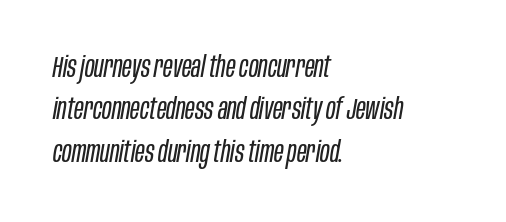
The face looks like a standard text weight, possibly lighter. Honestly, the letter spacing is just normal — you wouldn't notice it. The font's italic variant was chosen for this text. Vertical spacing — default. The rendering anchors every line to the left-hand side.
